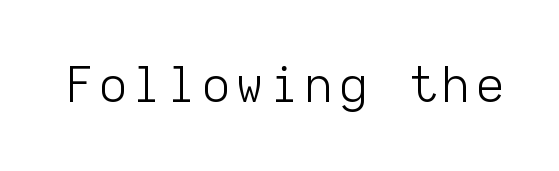
{"serif": "no", "italic": "no", "bold": "no", "weight": "light", "width": "normal", "stroke_contrast": "low", "x_height": "medium", "monospaced": "yes", "underline": "no", "glyph_px": 48}
